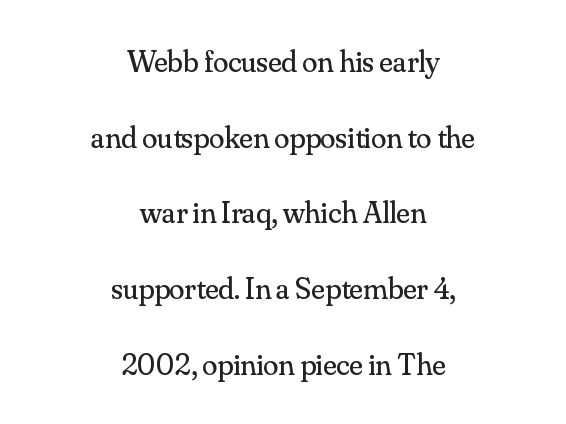
{"serif": "yes", "italic": "no", "bold": "no", "weight": "regular", "width": "normal", "stroke_contrast": "medium", "x_height": "small", "monospaced": "no", "underline": "no", "align": "center", "line_spacing": "loose", "line_spacing_ratio": 2.44, "letter_spacing": "normal", "letter_spacing_em": 0.0, "glyph_px": 31}
